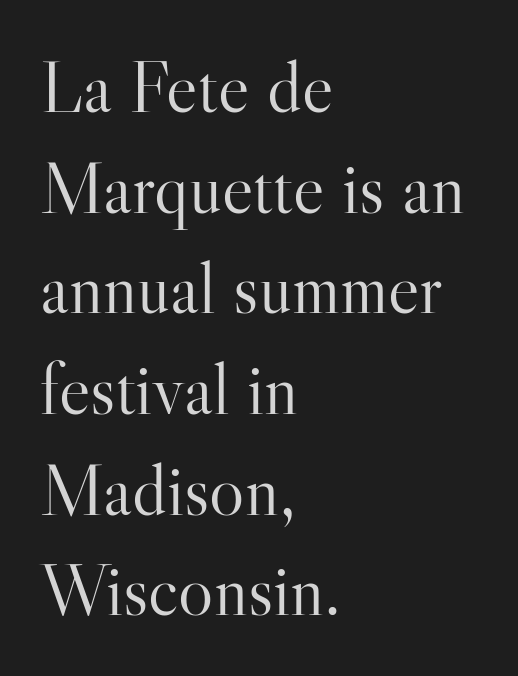
This sample uses an upright cut, with every glyph sitting square on the baseline. The string is rendered with underlining switched off. The passage shown stacks its lines at a standard gap. Character widths vary here, with narrow letters taking less room than wide ones.
